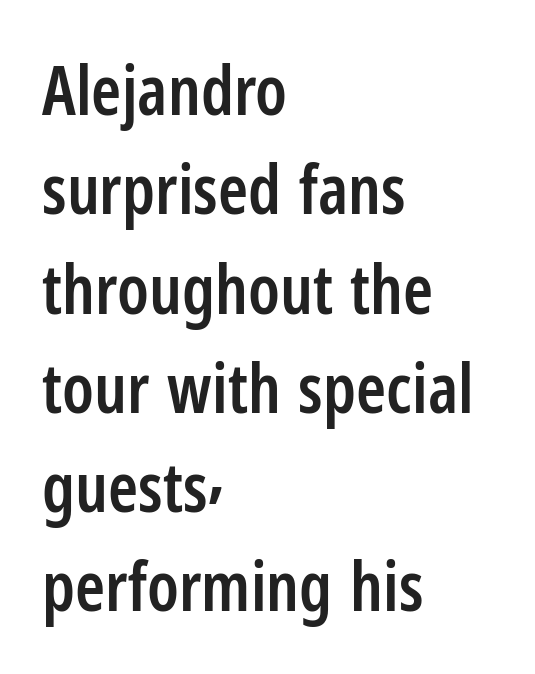
Layout note: lines flush left. Quick note: not italic, upright. Moderately thickened strokes mark this as semibold type. Looks like regular typesetting: each glyph gets only the width it needs.
